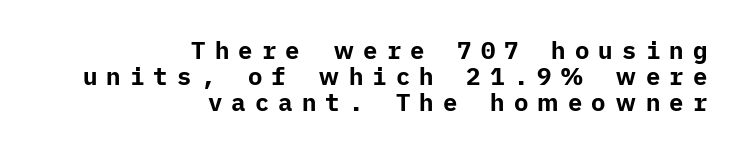
The image shows 24 px bold type, upright; set right-aligned, tight line spacing (1.08x), unusually wide letter spacing (+0.38 em), not underlined.
